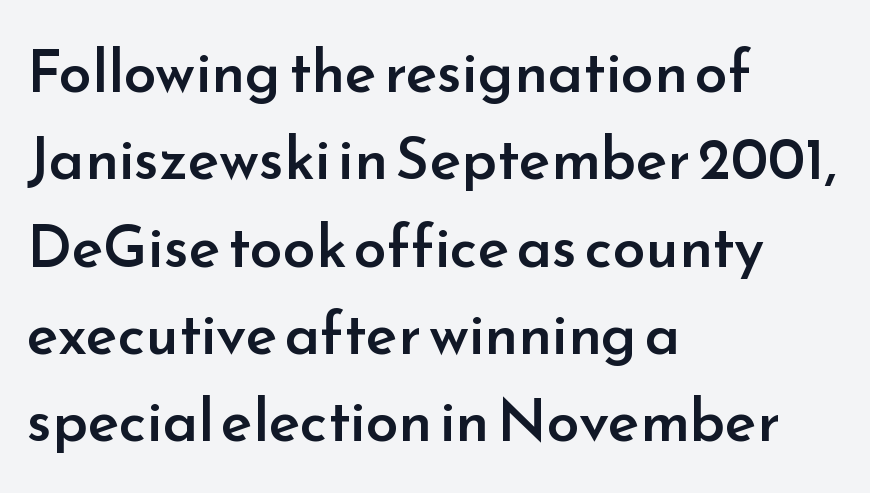
Q: Is the text bold? A: Semi-bold.
Q: Is the text italic (slanted)? A: No, it is upright.
Q: Is the typeface a serif or a sans-serif typeface? A: Sans-serif.
Q: Is the text underlined? A: No.
Q: How is the paragraph aligned? A: Left-aligned.
Q: Is the spacing between letters normal or unusually wide? A: Normal.
Q: Is the spacing between lines tight, normal or loose? A: Normal.
Q: Width (condensed, normal, or wide)? A: Normal.
Q: Stroke contrast? A: Low.
Q: x-height? A: Small.
Q: Monospaced? A: No.
